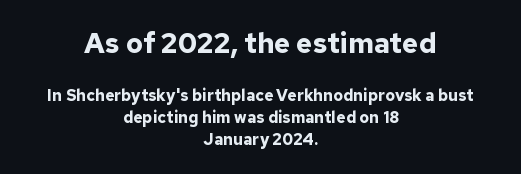
{"serif": "no", "italic": "no", "bold": "yes", "weight": "bold", "width": "normal", "stroke_contrast": "low", "x_height": "medium", "monospaced": "no", "underline": "no", "align": "center", "line_spacing": "normal", "line_spacing_ratio": 1.36, "letter_spacing": "normal", "letter_spacing_em": 0.0, "larger_block": "first", "size_ratio": 1.75, "glyph_px": 28}
